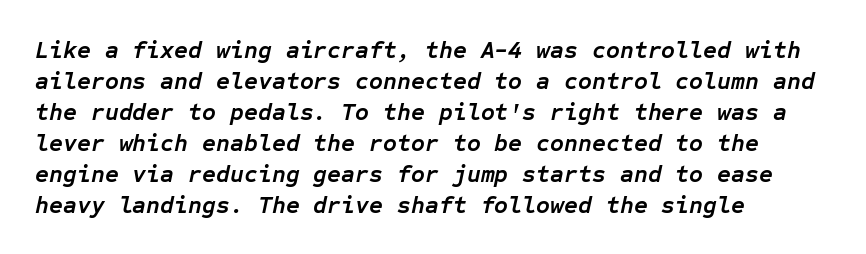
Q: Is the text bold? A: Yes.
Q: Is the text italic (slanted)? A: Yes, it leans right by about 12 degrees.
Q: Is the text underlined? A: No.
Q: How is the paragraph aligned? A: Left-aligned.
Q: Is the spacing between letters normal or unusually wide? A: Normal.
Q: Is the spacing between lines tight, normal or loose? A: Normal.
